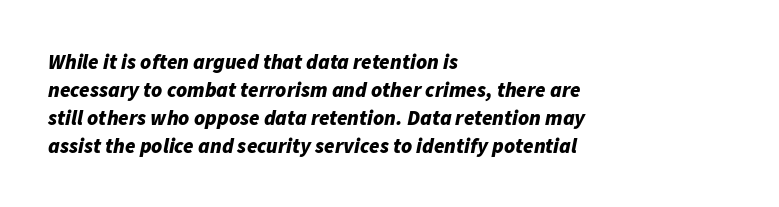
A classic flush-left, rag-right setting is used for this passage. These lines sit exactly where default settings would place them. What weight is shown? A full bold with thick strokes. Spacing between characters is what you'd get straight out of the box. The lettering tilts uniformly, giving the passage an italic look. Just letters on the line, the space beneath them empty.
